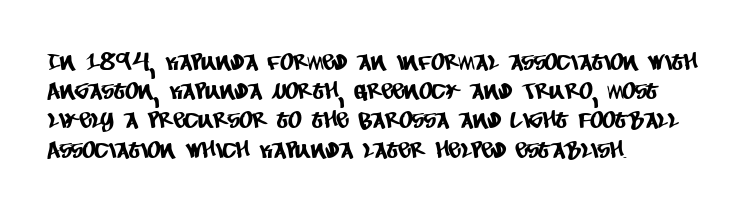
Q: Is the text underlined? A: No.
Q: How is the paragraph aligned? A: Left-aligned.
Q: Is the spacing between letters normal or unusually wide? A: Normal.
Q: Is the spacing between lines tight, normal or loose? A: Normal.
